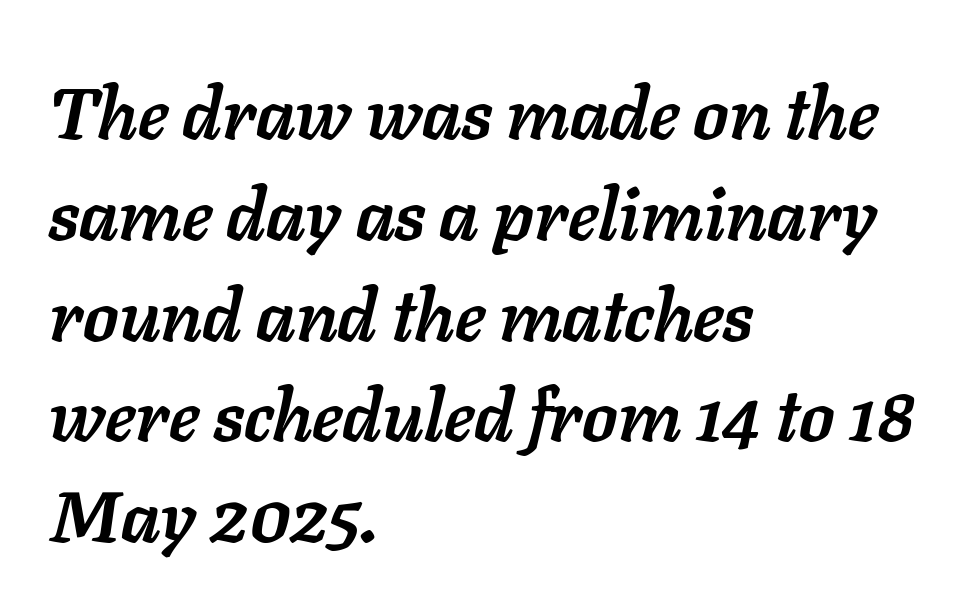
{"italic": "yes", "lean": "right", "slant_degrees": 11, "bold": "yes", "weight": "semibold", "width": "normal", "stroke_contrast": "low", "x_height": "medium", "monospaced": "no", "underline": "no", "align": "left", "line_spacing": "normal", "line_spacing_ratio": 1.4, "letter_spacing": "normal", "letter_spacing_em": 0.0, "glyph_px": 72}
